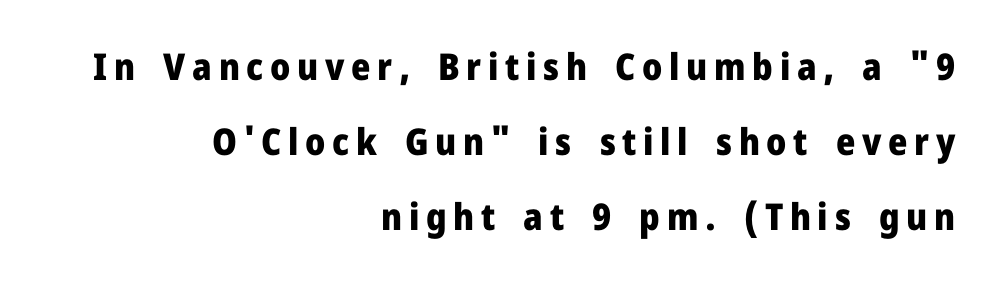
The image shows 37 px heavy sans-serif type, upright; set right-aligned, loose line spacing (2.03x), not underlined; low stroke contrast and a medium x-height.
